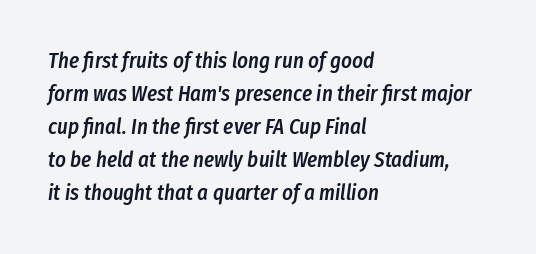
No word sits above an underline. The block of text has a typical density, with ordinary space between rows. Tall strokes in this sample are angled rather than plumb. Summary of weight: moderately heavy, a semibold. Where is the straight margin? On the left. Each word holds together tightly as a unit, with standard inter-letter gaps.
